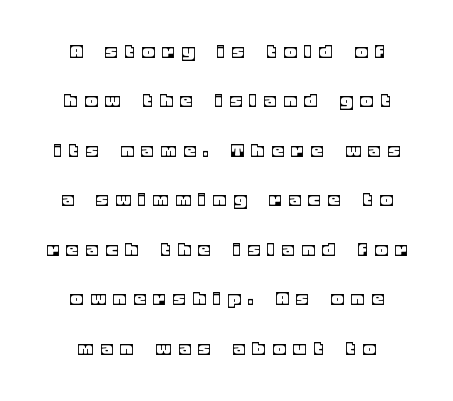
The image shows 22 px text type, upright; set centered, loose line spacing (2.25x), unusually wide letter spacing (+0.4 em), not underlined.
